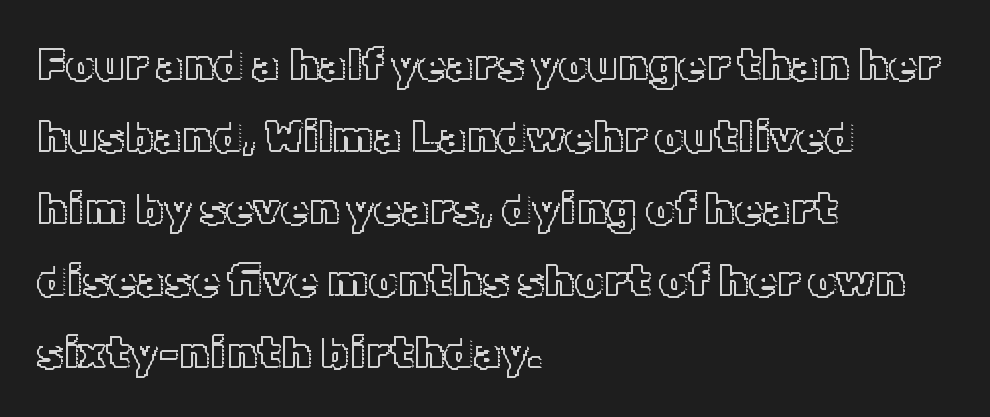
Q: Is the text italic (slanted)? A: No, it is upright.
Q: Is the text underlined? A: No.
Q: How is the paragraph aligned? A: Left-aligned.
Q: Is the spacing between letters normal or unusually wide? A: Normal.
Q: Is the spacing between lines tight, normal or loose? A: Normal.
Q: Width (condensed, normal, or wide)? A: Normal.
Q: x-height? A: Medium.
Q: Monospaced? A: No.
